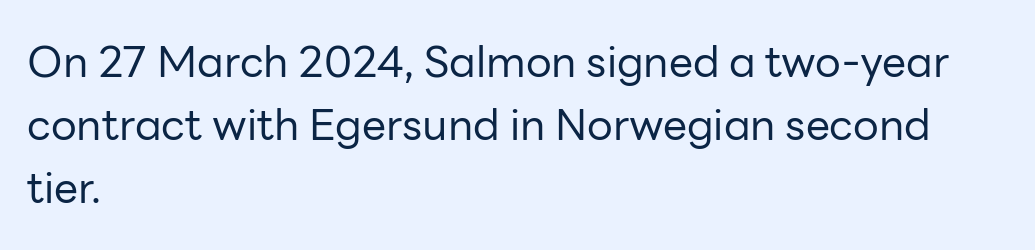
{"serif": "no", "italic": "no", "bold": "no", "weight": "regular", "width": "normal", "stroke_contrast": "low", "x_height": "medium", "monospaced": "no", "underline": "no", "align": "left", "line_spacing": "normal", "line_spacing_ratio": 1.47, "letter_spacing": "normal", "letter_spacing_em": 0.0, "glyph_px": 43}
